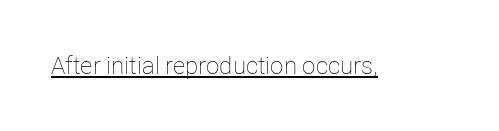
Q: Is the text bold? A: No.
Q: Is the text italic (slanted)? A: No, it is upright.
Q: Is the text underlined? A: Yes.
Q: Is the spacing between letters normal or unusually wide? A: Normal.
